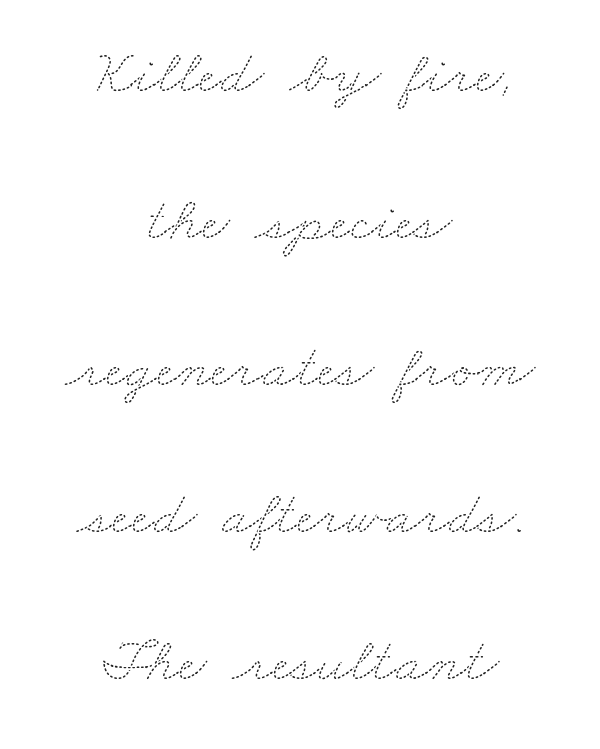
Q: Is the text bold? A: No.
Q: Is the text underlined? A: No.
Q: How is the paragraph aligned? A: Centered.
Q: Is the spacing between letters normal or unusually wide? A: Normal.
Q: Is the spacing between lines tight, normal or loose? A: Loose.
Q: Width (condensed, normal, or wide)? A: Wide.
Q: Stroke contrast? A: Medium.
Q: x-height? A: Small.
Q: Monospaced? A: No.
